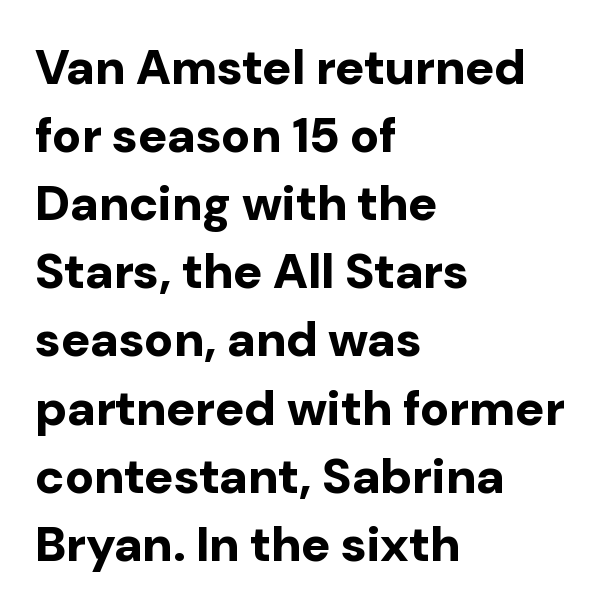
Letters rest on an invisible, unmarked baseline. No italicization has been applied; the sample stays upright. Honestly, the row spacing looks completely unremarkable. The rendering uses natural spacing where letterforms have individual widths. The lines are quadded left.
